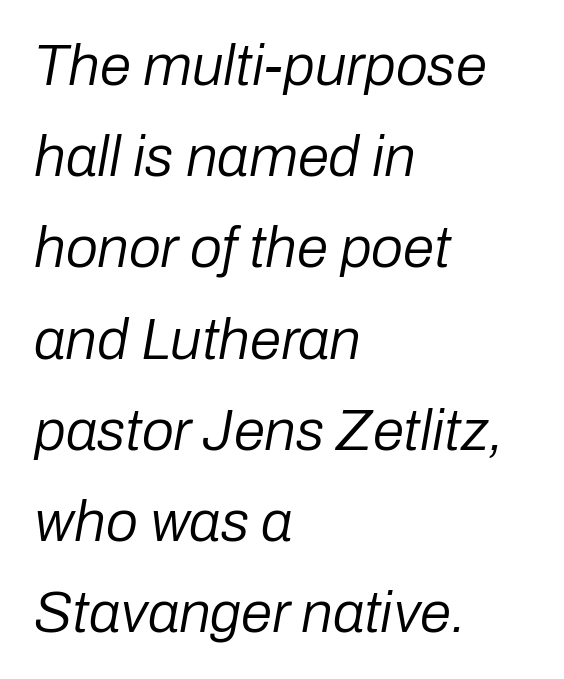
The image shows 57 px regular-weight type, italic (leaning right); set left-aligned, normal line spacing (1.6x), normal letter spacing, not underlined; low stroke contrast and a medium x-height.
